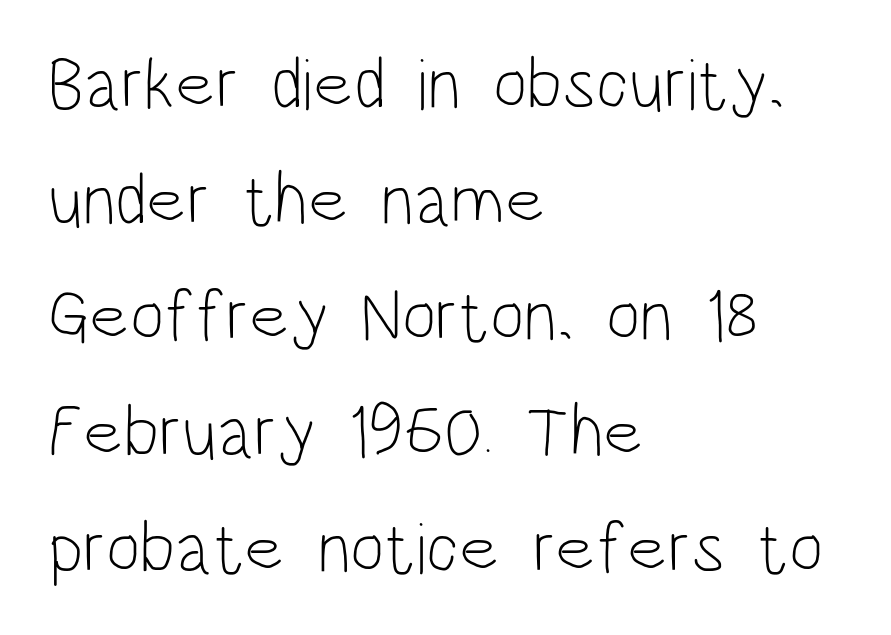
Spacing verdict: proportional, widths tailored to each character. The designer went with a sans here, leaving each stem footless. If you drew a line through each stem, it would be perfectly vertical. If you measured baseline to baseline, you'd find a middling distance.
